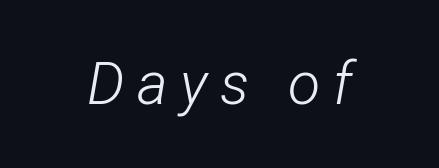
The image shows 59 px light, condensed type, italic (leaning right); set unusually wide letter spacing (+0.21 em), not underlined; low stroke contrast and a medium x-height.
